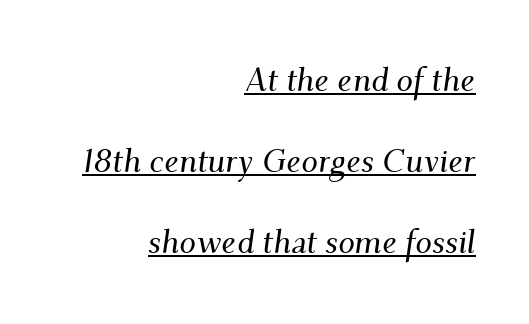
Q: Is the text italic (slanted)? A: Yes, it leans right by about 9 degrees.
Q: Is the typeface a serif or a sans-serif typeface? A: Serif.
Q: Is the text underlined? A: Yes.
Q: How is the paragraph aligned? A: Right-aligned.
Q: Is the spacing between letters normal or unusually wide? A: Normal.
Q: Is the spacing between lines tight, normal or loose? A: Loose.
Q: Width (condensed, normal, or wide)? A: Normal.
Q: Stroke contrast? A: Medium.
Q: x-height? A: Small.
Q: Monospaced? A: No.
